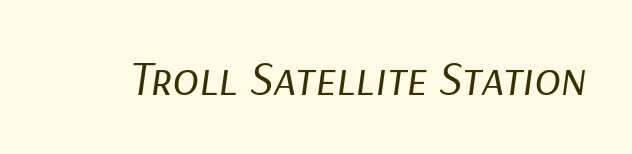
Q: Is the text bold? A: No.
Q: Is the text italic (slanted)? A: Yes, it leans right by about 9 degrees.
Q: Is the text underlined? A: No.
Q: Is the spacing between letters normal or unusually wide? A: Normal.
Q: Width (condensed, normal, or wide)? A: Normal.
Q: Stroke contrast? A: Low.
Q: x-height? A: Medium.
Q: Monospaced? A: No.
